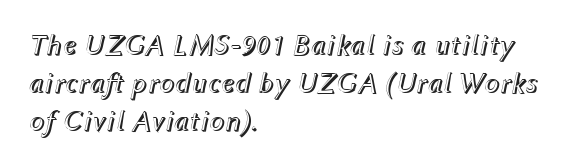
Q: Is the text italic (slanted)? A: Yes, it leans right by about 12 degrees.
Q: Is the text underlined? A: No.
Q: How is the paragraph aligned? A: Left-aligned.
Q: Is the spacing between letters normal or unusually wide? A: Normal.
Q: Is the spacing between lines tight, normal or loose? A: Normal.
Q: Width (condensed, normal, or wide)? A: Normal.
Q: x-height? A: Medium.
Q: Monospaced? A: No.
